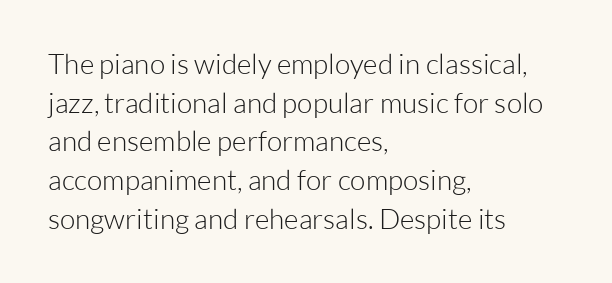
Q: Is the text bold? A: No.
Q: Is the text italic (slanted)? A: No, it is upright.
Q: Is the typeface a serif or a sans-serif typeface? A: Sans-serif.
Q: Is the text underlined? A: No.
Q: How is the paragraph aligned? A: Left-aligned.
Q: Is the spacing between letters normal or unusually wide? A: Normal.
Q: Is the spacing between lines tight, normal or loose? A: Normal.
Q: Width (condensed, normal, or wide)? A: Normal.
Q: Stroke contrast? A: Low.
Q: x-height? A: Medium.
Q: Monospaced? A: No.
